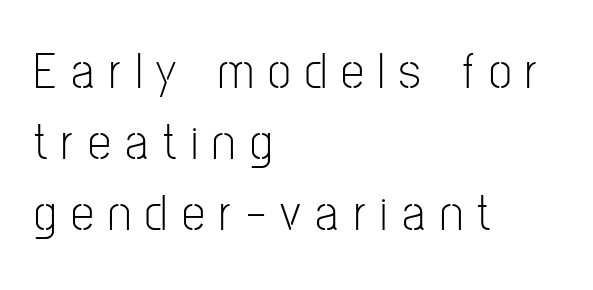
Q: Is the text bold? A: No.
Q: Is the text italic (slanted)? A: No, it is upright.
Q: Is the typeface a serif or a sans-serif typeface? A: Sans-serif.
Q: Is the text underlined? A: No.
Q: How is the paragraph aligned? A: Left-aligned.
Q: Is the spacing between letters normal or unusually wide? A: Unusually wide.
Q: Is the spacing between lines tight, normal or loose? A: Normal.
Q: Width (condensed, normal, or wide)? A: Condensed.
Q: Stroke contrast? A: Low.
Q: x-height? A: Medium.
Q: Monospaced? A: No.
